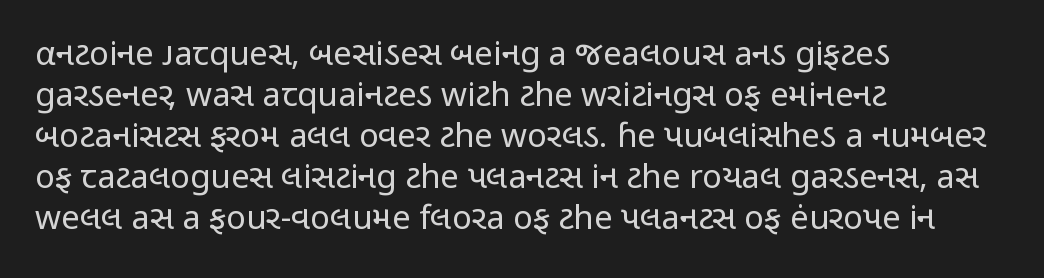
The image shows 33 px regular-weight, condensed sans-serif type, upright; set left-aligned, line spacing 1.24x, normal letter spacing, not underlined; low stroke contrast and a medium x-height.
